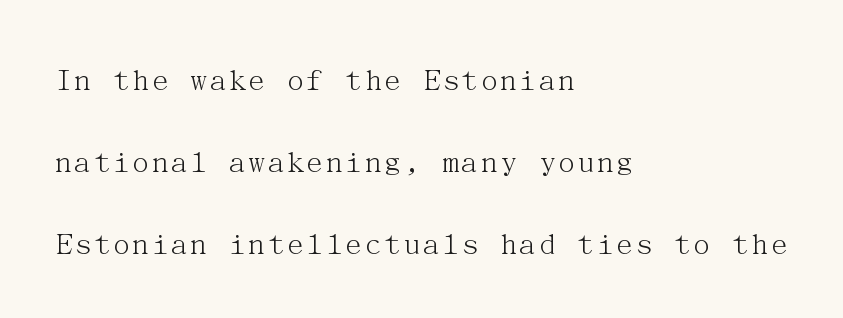
The image shows 33 px light serif type, upright; set left-aligned, loose line spacing (2.49x), normal letter spacing, not underlined; medium stroke contrast and a medium x-height.
